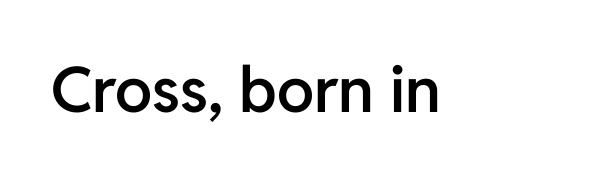
Notice how the stems are strictly vertical — no italics here. Check where the strokes stop: nothing finishes them off — pure sans. Stems and bowls a touch heavier than normal — semibold. The face used here is proportionally spaced, like ordinary book or web type.
